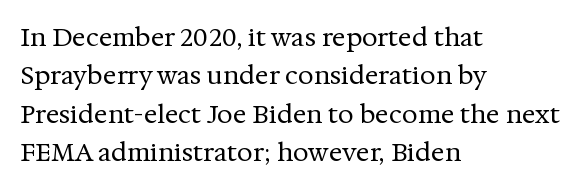
Q: Is the text bold? A: No.
Q: Is the text italic (slanted)? A: No, it is upright.
Q: Is the text underlined? A: No.
Q: How is the paragraph aligned? A: Left-aligned.
Q: Is the spacing between letters normal or unusually wide? A: Normal.
Q: Is the spacing between lines tight, normal or loose? A: Normal.
